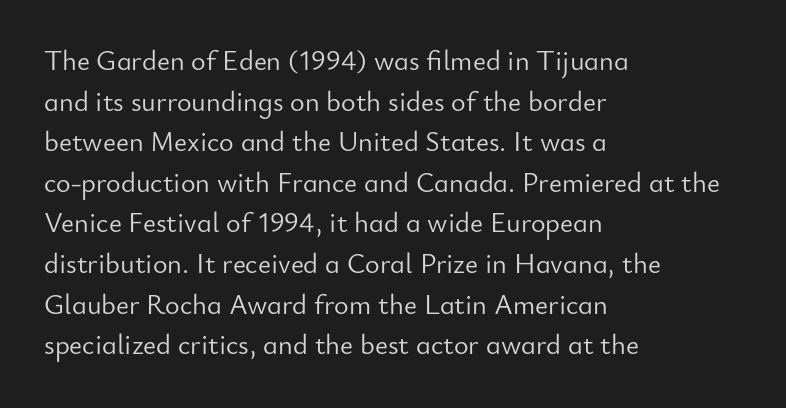
{"serif": "no", "italic": "no", "bold": "no", "weight": "light", "width": "normal", "stroke_contrast": "low", "x_height": "small", "monospaced": "no", "underline": "no", "align": "left", "line_spacing": "normal", "line_spacing_ratio": 1.45, "letter_spacing": "normal", "letter_spacing_em": 0.0, "glyph_px": 28}
